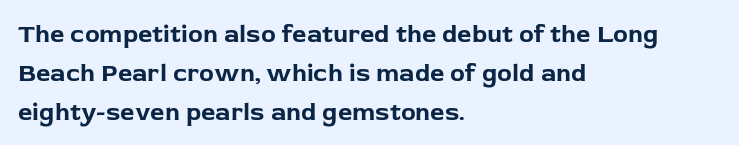
{"italic": "no", "bold": "yes", "underline": "no", "align": "left", "line_spacing": "normal", "line_spacing_ratio": 1.56, "letter_spacing": "normal", "letter_spacing_em": 0.0, "glyph_px": 25}
